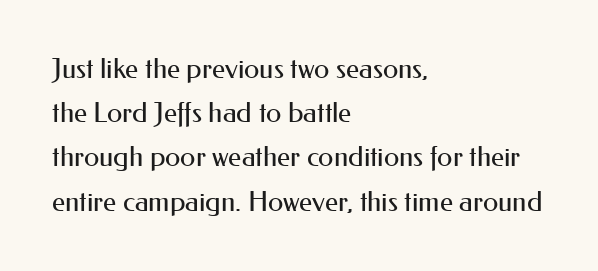
The image shows 28 px regular-weight sans-serif type, upright; set left-aligned, normal line spacing (1.58x), normal letter spacing, not underlined; medium stroke contrast and a small x-height.
